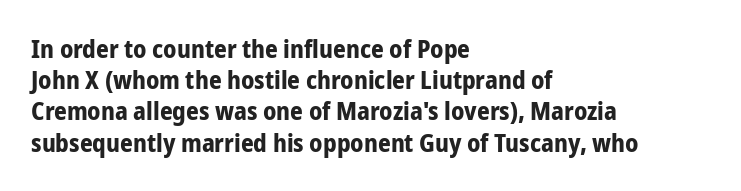
Caption: standard tracking, unaltered. Weight: bold. Line beginnings align vertically; line endings do not. The type sits square on the baseline with zero lean.
